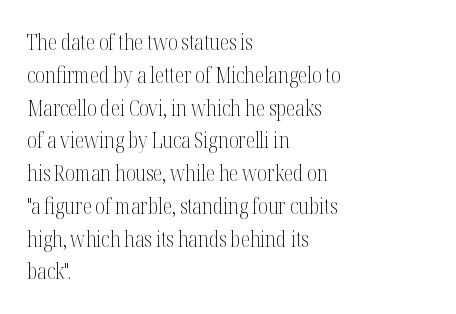
Upright lettering throughout. The rows are spaced the way most documents space them. These lines stack with their left ends in a neat column. The space beneath each line is pristine and unruled. This sample uses plain, unmodified letter spacing. Stem width sits at or under what a default text font uses.
